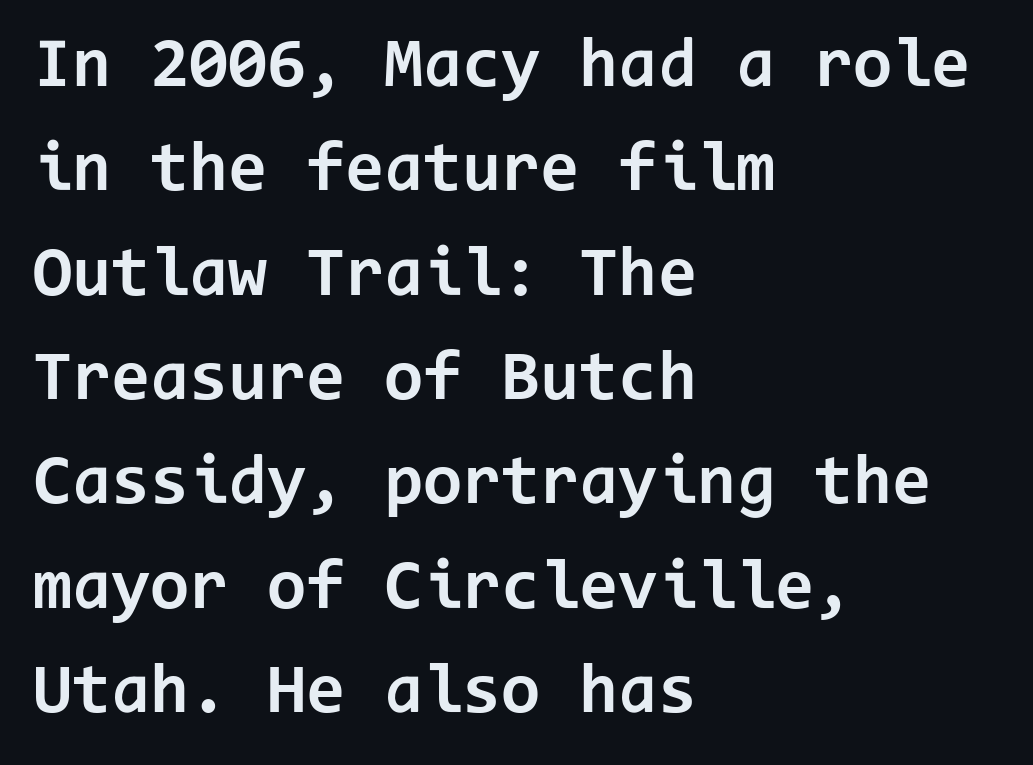
Q: Is the text bold? A: Yes.
Q: Is the text italic (slanted)? A: No, it is upright.
Q: Is the typeface a serif or a sans-serif typeface? A: Sans-serif.
Q: Is the text underlined? A: No.
Q: How is the paragraph aligned? A: Left-aligned.
Q: Is the spacing between letters normal or unusually wide? A: Normal.
Q: Is the spacing between lines tight, normal or loose? A: Normal.
Q: Width (condensed, normal, or wide)? A: Normal.
Q: Stroke contrast? A: Low.
Q: x-height? A: Medium.
Q: Monospaced? A: Yes.
